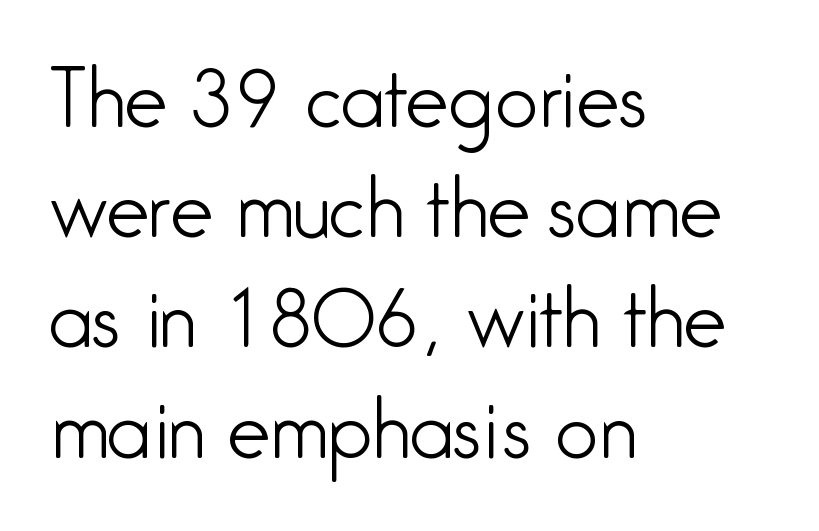
{"serif": "no", "italic": "no", "bold": "no", "weight": "light", "width": "condensed", "stroke_contrast": "low", "x_height": "medium", "monospaced": "no", "underline": "no", "align": "left", "line_spacing": "normal", "line_spacing_ratio": 1.45, "letter_spacing": "normal", "letter_spacing_em": 0.0, "glyph_px": 76}
